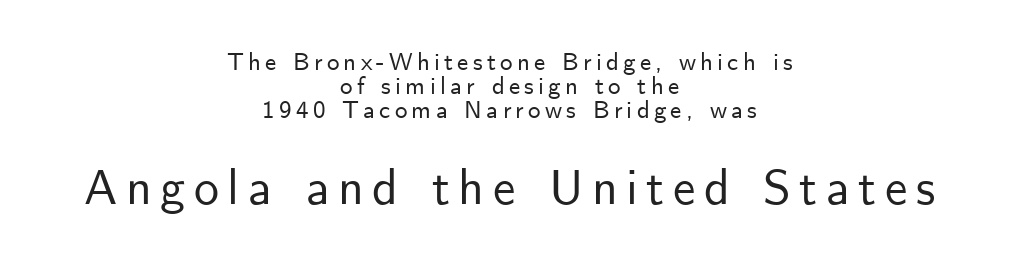
The image shows 50 px sans-serif type, upright; set centered, tight line spacing (0.96x), not underlined; the second (bottom) block is 2.0x larger; low stroke contrast and a small x-height.
